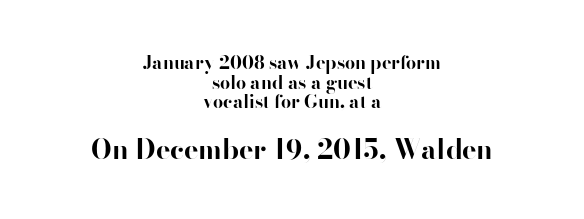
{"italic": "no", "bold": "yes", "underline": "no", "align": "center", "line_spacing": "tight", "line_spacing_ratio": 1.09, "letter_spacing": "normal", "letter_spacing_em": 0.0, "larger_block": "second", "size_ratio": 1.5, "glyph_px": 27}
